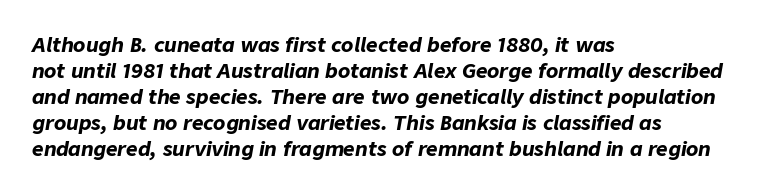
Q: Is the text bold? A: Yes.
Q: Is the text italic (slanted)? A: Yes, it leans right by about 9 degrees.
Q: Is the text underlined? A: No.
Q: How is the paragraph aligned? A: Left-aligned.
Q: Is the spacing between letters normal or unusually wide? A: Normal.
Q: Is the spacing between lines tight, normal or loose? A: Normal.
